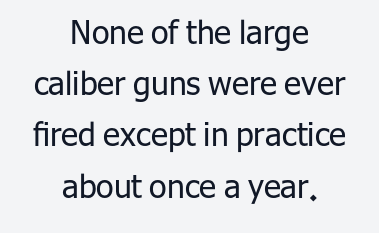
The designer left line spacing at the default. Just letters on the line, the space beneath them empty. Every character sits straight up, as roman type does. Examine the stroke ends and you'll find no serifs. Is the block centered? Yes — each line is placed symmetrically about the middle.
